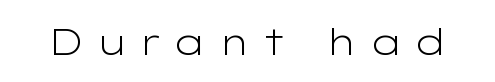
Note the varied advance widths — an 'i' is clearly narrower than an 'm'. The face used here is a sans, in the tradition of grotesques and geometrics. Just letters on the line, the space beneath them empty. The font's upright variant was chosen for this text.
